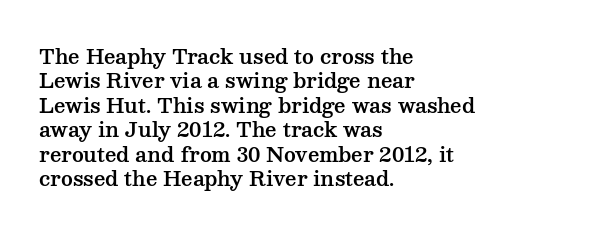
Q: Is the text italic (slanted)? A: No, it is upright.
Q: Is the text underlined? A: No.
Q: How is the paragraph aligned? A: Left-aligned.
Q: Is the spacing between letters normal or unusually wide? A: Normal.
